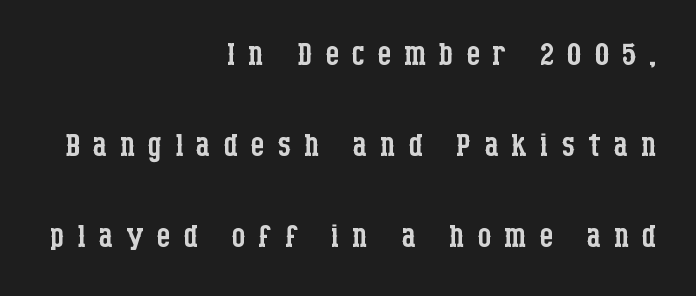
Q: Is the text bold? A: No.
Q: Is the text italic (slanted)? A: No, it is upright.
Q: Is the typeface a serif or a sans-serif typeface? A: Serif.
Q: Is the text underlined? A: No.
Q: How is the paragraph aligned? A: Right-aligned.
Q: Is the spacing between letters normal or unusually wide? A: Unusually wide.
Q: Is the spacing between lines tight, normal or loose? A: Loose.
Q: Width (condensed, normal, or wide)? A: Condensed.
Q: Stroke contrast? A: Low.
Q: x-height? A: Large.
Q: Monospaced? A: No.
